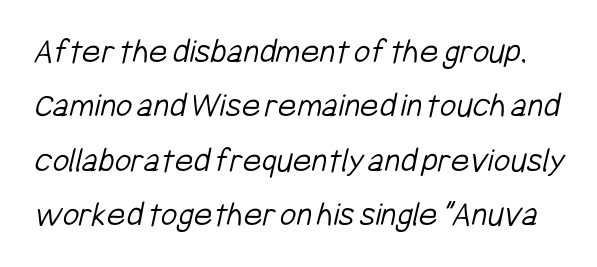
The image shows 36 px light, condensed sans-serif type; set normal line spacing (1.51x), normal letter spacing, not underlined; low stroke contrast and a medium x-height.
